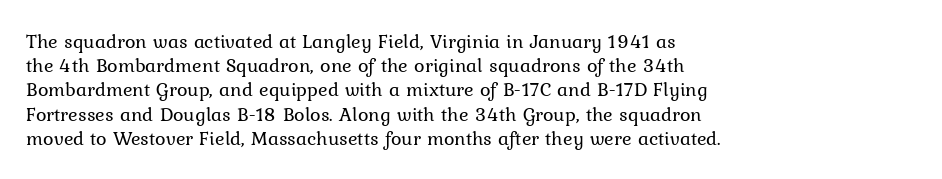
Tall strokes in this sample are plumb rather than angled. Decoration check: the copy has no underline. Words appear dense and cohesive because spacing is normal. The typesetter chose a ragged-right arrangement here.
